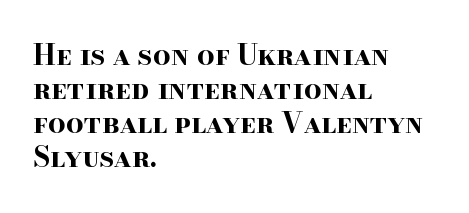
This is the regular roman posture of the typeface. You could not count columns in this text — the font is proportionally spaced. The font family rendered here belongs to the serif group. Rule under the text: the space is simply empty.
